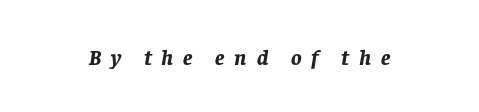
{"italic": "yes", "lean": "right", "slant_degrees": 8, "bold": "yes", "underline": "no", "letter_spacing": "wide", "letter_spacing_em": 0.45, "glyph_px": 22}
